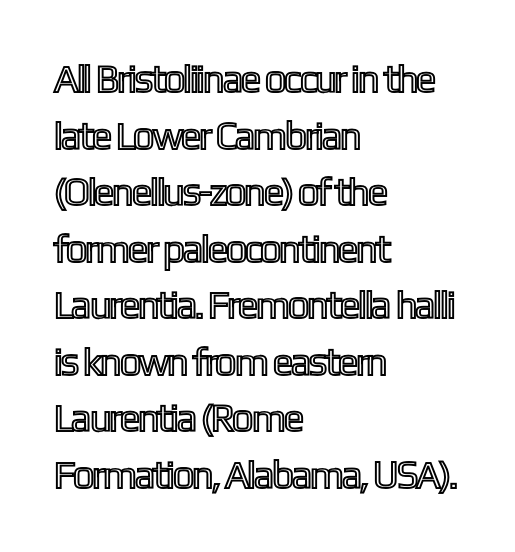
Q: Is the text italic (slanted)? A: No, it is upright.
Q: Is the text underlined? A: No.
Q: How is the paragraph aligned? A: Left-aligned.
Q: Is the spacing between letters normal or unusually wide? A: Normal.
Q: Is the spacing between lines tight, normal or loose? A: Normal.
Q: Width (condensed, normal, or wide)? A: Condensed.
Q: x-height? A: Medium.
Q: Monospaced? A: No.
